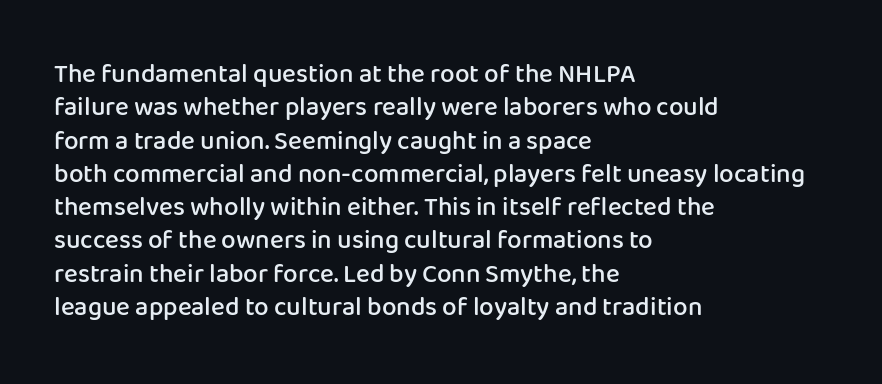
The line texture is even and compact thanks to regular tracking. Tall strokes in this sample are plumb rather than angled. The paragraph shown leans on its left margin. The strip under each line holds only bare page.
